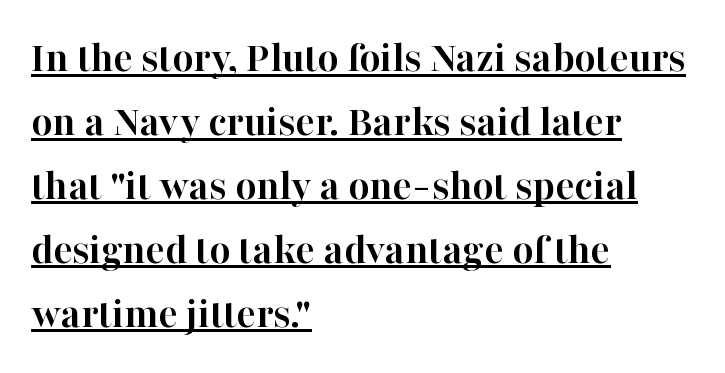
The image shows 45 px semibold serif type, upright; set left-aligned, normal line spacing (1.42x), normal letter spacing, underlined; high stroke contrast and a medium x-height.
